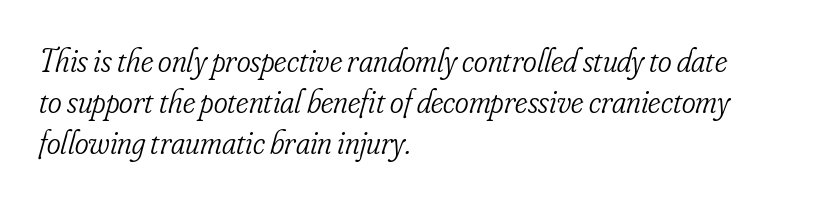
Q: Is the text bold? A: No.
Q: Is the text italic (slanted)? A: Yes, it leans right by about 16 degrees.
Q: Is the typeface a serif or a sans-serif typeface? A: Serif.
Q: Is the text underlined? A: No.
Q: How is the paragraph aligned? A: Left-aligned.
Q: Is the spacing between letters normal or unusually wide? A: Normal.
Q: Width (condensed, normal, or wide)? A: Condensed.
Q: Stroke contrast? A: Low.
Q: x-height? A: Small.
Q: Monospaced? A: No.
